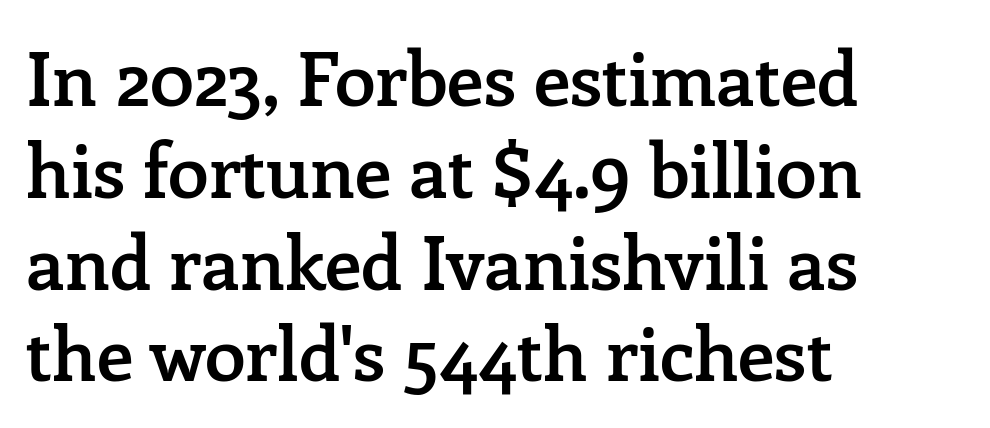
{"serif": "yes", "italic": "no", "bold": "semi", "weight": "semibold", "width": "normal", "stroke_contrast": "low", "x_height": "medium", "monospaced": "no", "underline": "no", "align": "left", "line_spacing_ratio": 1.24, "letter_spacing": "normal", "letter_spacing_em": 0.0, "glyph_px": 74}
